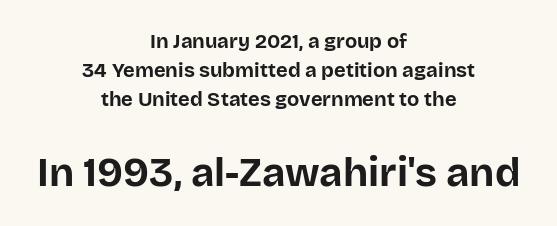
The image shows 40 px bold sans-serif type, upright; set centered, normal line spacing (1.45x), normal letter spacing, not underlined; the second (bottom) block is 2.0x larger; low stroke contrast and a large x-height.
